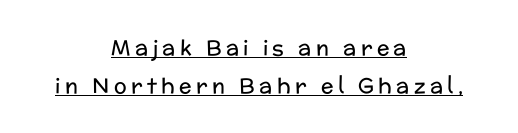
Q: Is the text bold? A: No.
Q: Is the text italic (slanted)? A: No, it is upright.
Q: Is the text underlined? A: Yes.
Q: How is the paragraph aligned? A: Centered.
Q: Is the spacing between letters normal or unusually wide? A: Unusually wide.
